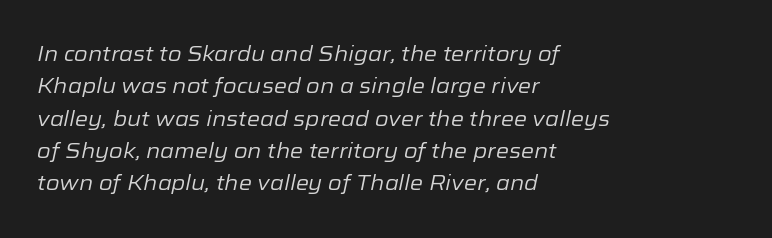
The image shows 21 px text type, italic (leaning right); set left-aligned, normal line spacing (1.54x), normal letter spacing, not underlined.
